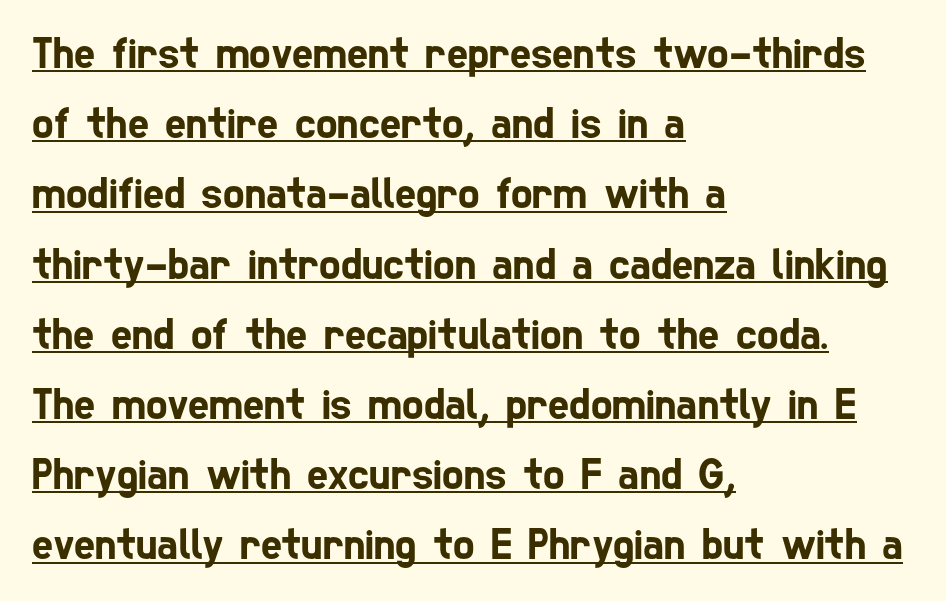
The image shows 45 px condensed sans-serif type; set left-aligned, normal line spacing (1.56x), normal letter spacing, underlined; low stroke contrast and a medium x-height.
